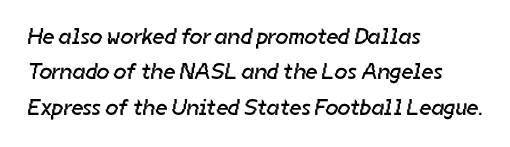
Every row of glyphs begins at an identical x-position on the left. What stands out about the letter spacing? Nothing — it is the standard amount. Regarding leading, the lines here are spaced in the standard way. Weight: in the light-to-regular range. The space directly below the letters is spotless.
